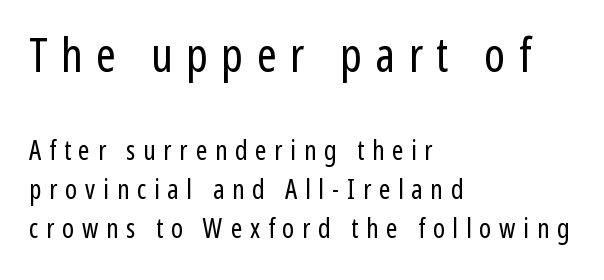
Q: Is the text bold? A: No.
Q: Is the text italic (slanted)? A: No, it is upright.
Q: Is the typeface a serif or a sans-serif typeface? A: Sans-serif.
Q: Is the text underlined? A: No.
Q: How is the paragraph aligned? A: Left-aligned.
Q: Is the spacing between letters normal or unusually wide? A: Unusually wide.
Q: Is the spacing between lines tight, normal or loose? A: Normal.
Q: Which block of text is set in a larger size, the first (top) or the second (bottom)? A: The first (top) one.
Q: Width (condensed, normal, or wide)? A: Condensed.
Q: Stroke contrast? A: Low.
Q: x-height? A: Medium.
Q: Monospaced? A: No.
